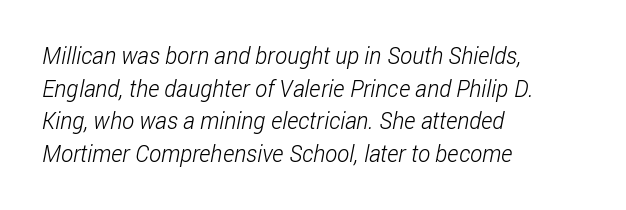
Q: Is the text bold? A: No.
Q: Is the text underlined? A: No.
Q: How is the paragraph aligned? A: Left-aligned.
Q: Is the spacing between letters normal or unusually wide? A: Normal.
Q: Is the spacing between lines tight, normal or loose? A: Normal.
